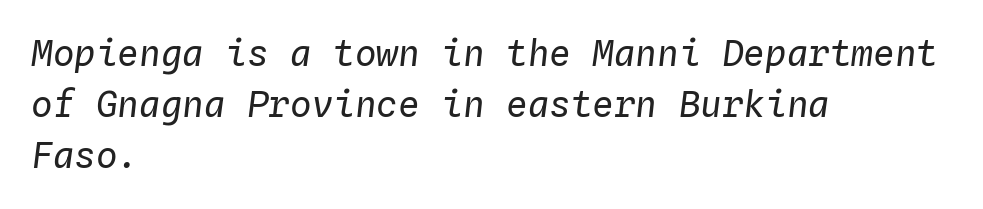
How are the letters spaced? Ordinarily, with no added tracking. Style check: oblique. This sample is left-justified, so line endings fall wherever the words run out. Quick note: underline off. The designer left line spacing at the default. Nothing heavy about these letters — not bold at all.
